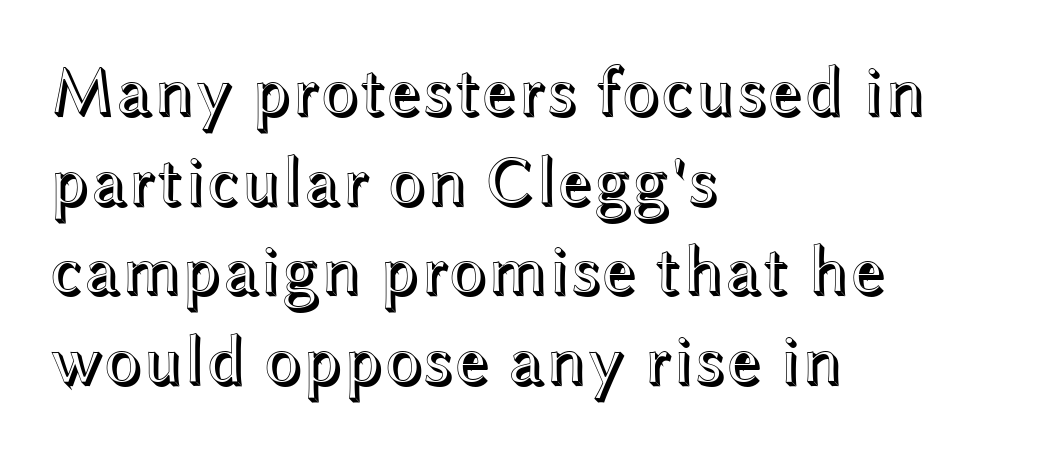
Spacing verdict: proportional, widths tailored to each character. Compared with typical paragraphs, the rows here are spaced about the same. Does extra space separate the letters? No, they use regular spacing. Check under the words: just untouched page.
